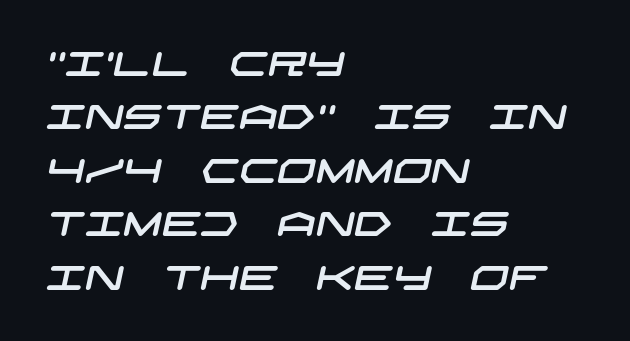
A typesetter would label this face a sans. Vertical spacing — default. Between one letter and the next there's only the usual sliver of space. The words here are not underlined. Where is the straight margin? On the left.
